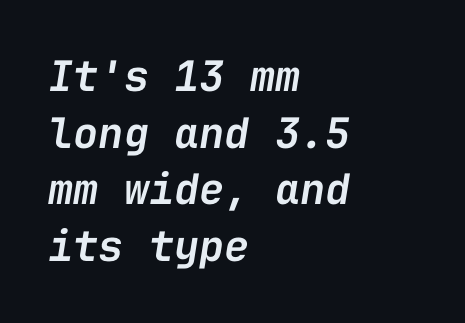
Q: Is the text bold? A: Semi-bold.
Q: Is the text italic (slanted)? A: Yes, it leans right by about 9 degrees.
Q: Is the text underlined? A: No.
Q: How is the paragraph aligned? A: Left-aligned.
Q: Is the spacing between letters normal or unusually wide? A: Normal.
Q: Is the spacing between lines tight, normal or loose? A: Normal.
Q: Width (condensed, normal, or wide)? A: Normal.
Q: Stroke contrast? A: Low.
Q: x-height? A: Medium.
Q: Monospaced? A: Yes.
